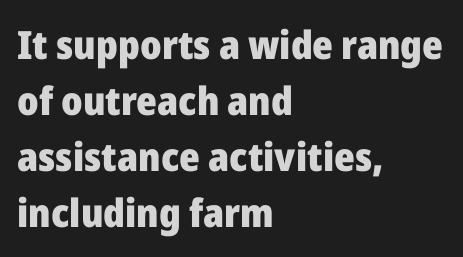
{"serif": "no", "italic": "no", "bold": "yes", "weight": "heavy", "width": "normal", "stroke_contrast": "low", "x_height": "medium", "monospaced": "no", "underline": "no", "align": "left", "line_spacing": "normal", "line_spacing_ratio": 1.44, "letter_spacing": "normal", "letter_spacing_em": 0.0, "glyph_px": 39}
